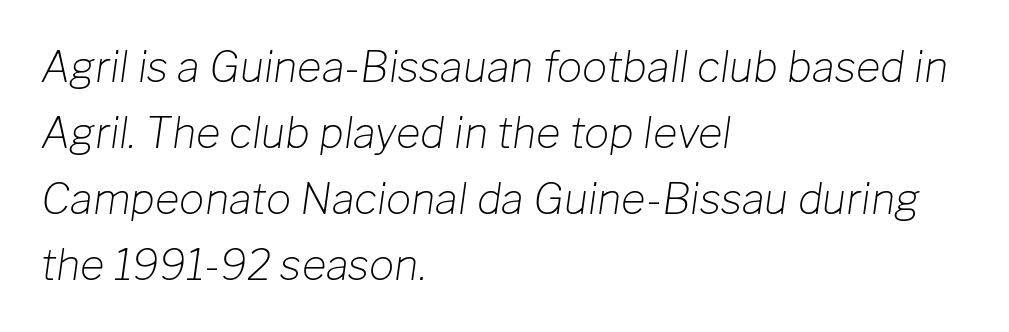
Letters have the restrained weight of plain body copy at most. If you drew a line through each stem, it would be angled. Is there much room between lines? A standard amount, neither cramped nor airy. Compared with typical body copy, the letter spacing here is the same.
